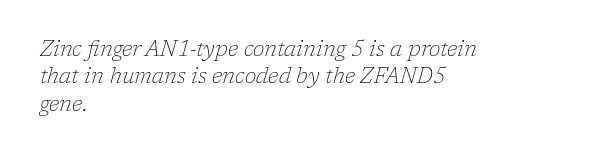
Q: Is the text bold? A: No.
Q: Is the text italic (slanted)? A: Yes, it leans right by about 17 degrees.
Q: Is the text underlined? A: No.
Q: How is the paragraph aligned? A: Left-aligned.
Q: Is the spacing between letters normal or unusually wide? A: Normal.
Q: Is the spacing between lines tight, normal or loose? A: Normal.
